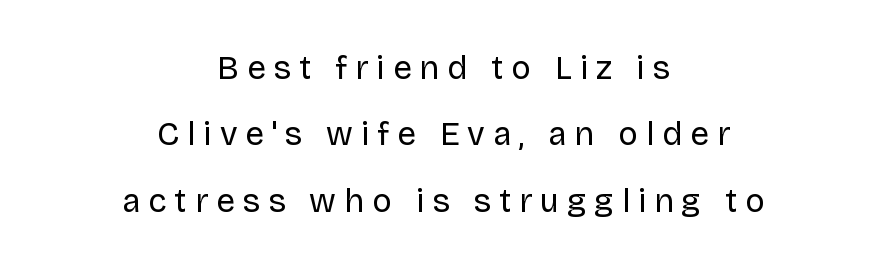
The image shows 33 px regular-weight sans-serif type, upright; set centered, loose line spacing (2.01x), unusually wide letter spacing (+0.24 em), not underlined; low stroke contrast and a large x-height.
